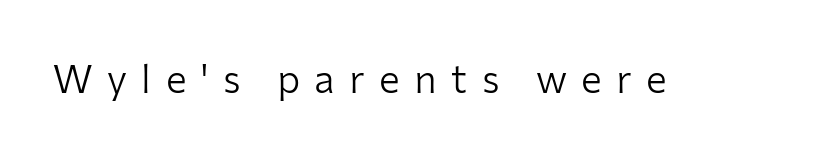
{"serif": "no", "italic": "no", "bold": "no", "weight": "light", "width": "normal", "stroke_contrast": "low", "x_height": "medium", "monospaced": "no", "underline": "no", "letter_spacing": "wide", "letter_spacing_em": 0.37, "glyph_px": 39}
